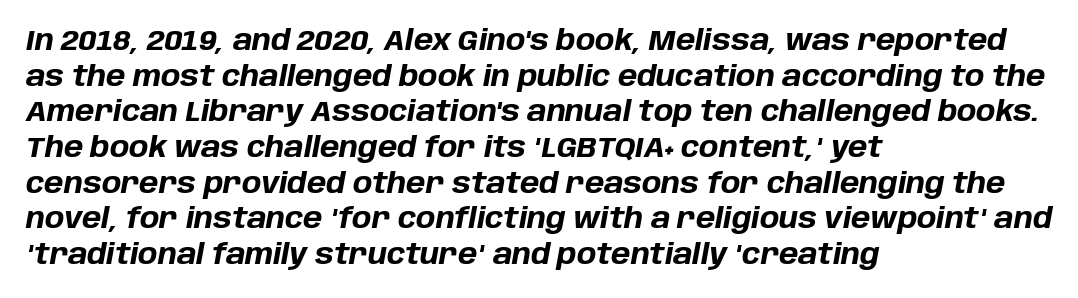
{"italic": "yes", "lean": "right", "slant_degrees": 10, "bold": "yes", "weight": "bold", "width": "normal", "stroke_contrast": "low", "x_height": "large", "monospaced": "no", "underline": "no", "align": "left", "line_spacing_ratio": 1.23, "letter_spacing": "normal", "letter_spacing_em": 0.0, "glyph_px": 29}
